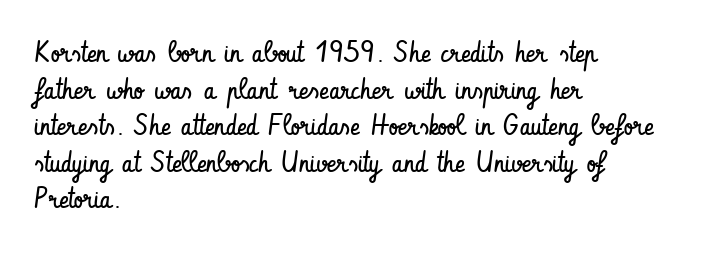
{"serif": "no", "italic": "no", "bold": "no", "weight": "regular", "width": "condensed", "stroke_contrast": "low", "x_height": "small", "monospaced": "no", "underline": "no", "align": "left", "line_spacing": "normal", "line_spacing_ratio": 1.26, "letter_spacing": "normal", "letter_spacing_em": 0.0, "glyph_px": 29}
